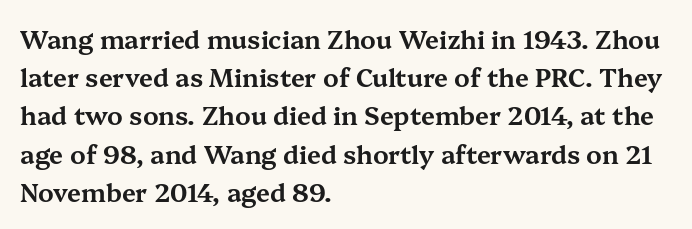
Q: Is the text italic (slanted)? A: No, it is upright.
Q: Is the text underlined? A: No.
Q: How is the paragraph aligned? A: Left-aligned.
Q: Is the spacing between letters normal or unusually wide? A: Normal.
Q: Is the spacing between lines tight, normal or loose? A: Normal.
